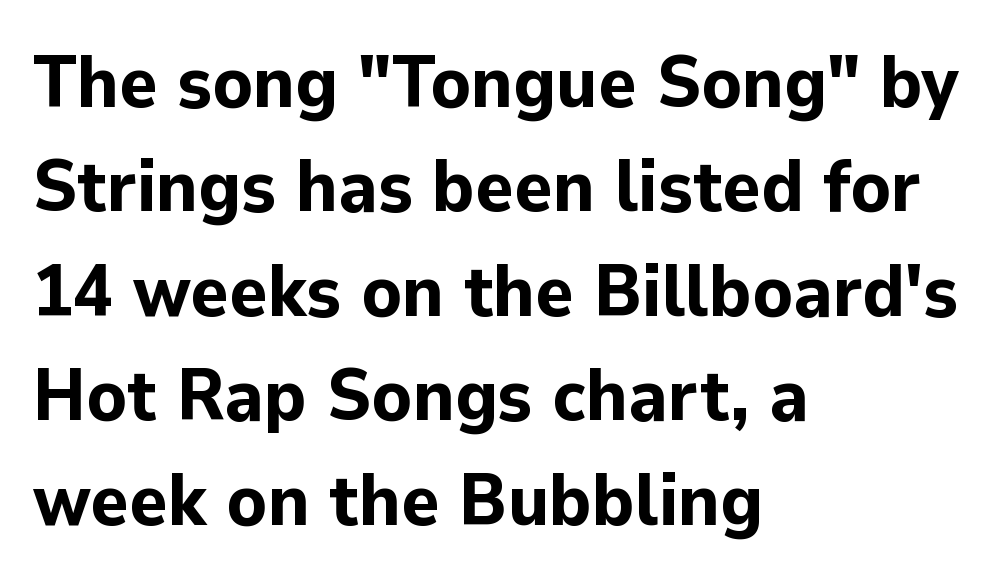
{"serif": "no", "italic": "no", "bold": "yes", "weight": "bold", "width": "normal", "stroke_contrast": "low", "x_height": "medium", "monospaced": "no", "underline": "no", "align": "left", "line_spacing": "normal", "line_spacing_ratio": 1.43, "letter_spacing": "normal", "letter_spacing_em": 0.0, "glyph_px": 73}
